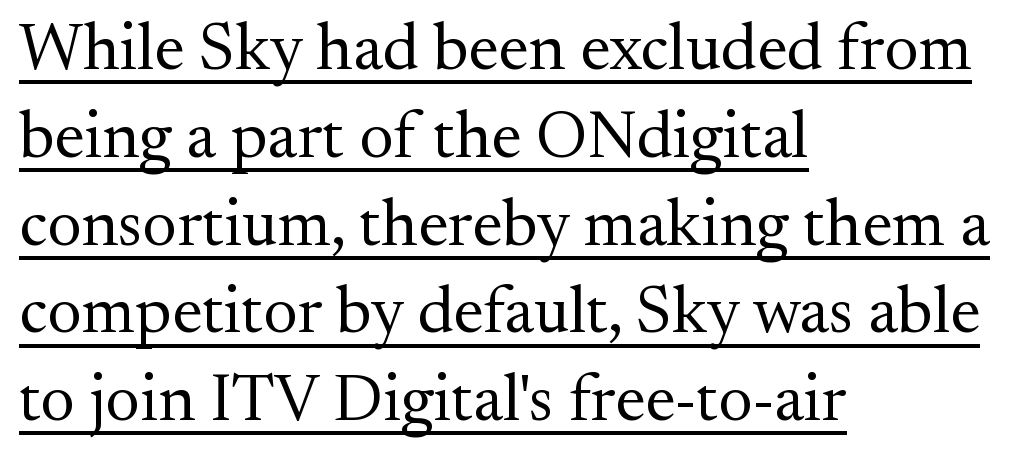
Think of a printed novel: that variable character pitch is what you see here. To sum up the face: it has serifs. This block has exactly the height ordinary leading produces. In terms of letterspacing, this is plain default setting.
